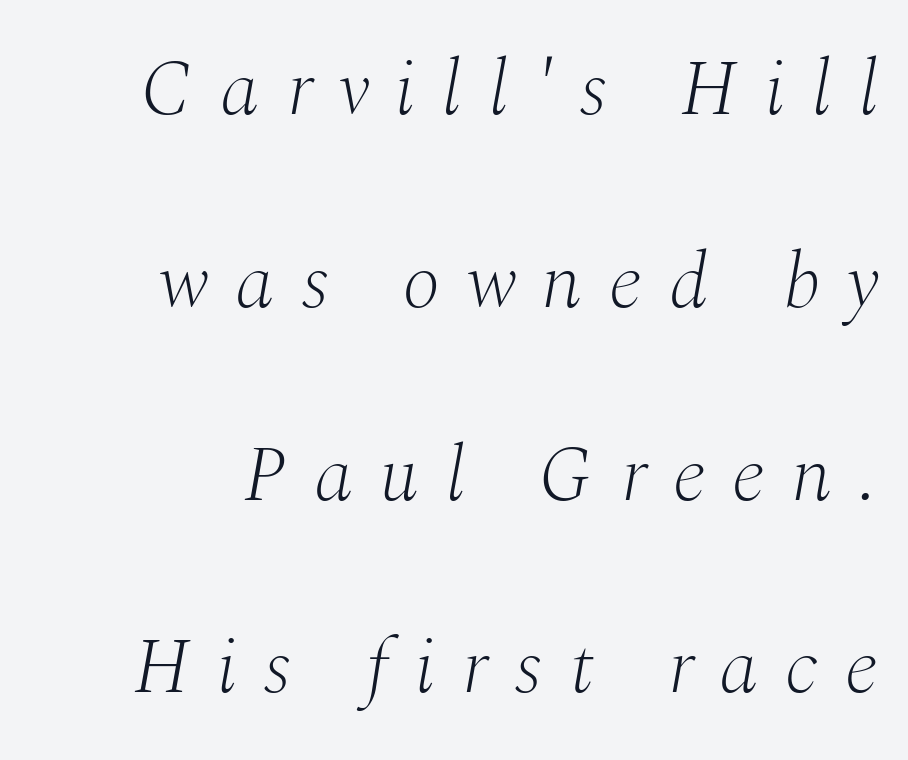
The gaps between neighbouring characters are conspicuously large. Think of a printed novel: that variable character pitch is what you see here. Serif or sans? Serif — the stroke terminals have little feet. Teacher's note: observe the even right margin — that is flush-right alignment. The strokes are not fattened; the text isn't bold.
